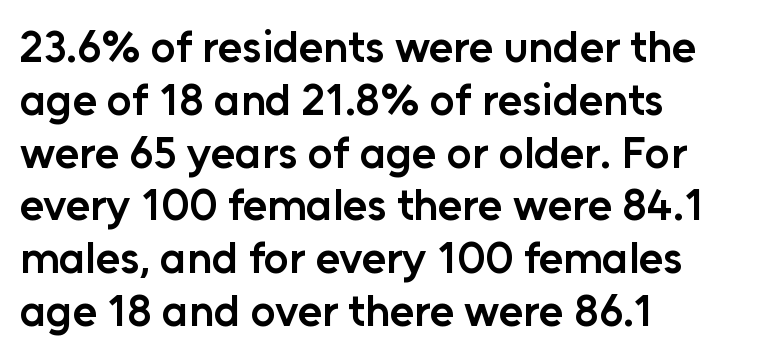
Ascenders rise straight up at ninety degrees. Only glyphs here, with clear space below each row. In CSS terms this would be text-align: left. Caption: standard tracking, unaltered.
